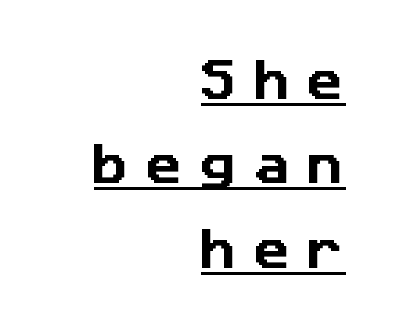
The image shows 44 px sans-serif type; set right-aligned, loose line spacing (1.92x), unusually wide letter spacing (+0.41 em), underlined; low stroke contrast and a medium x-height.
